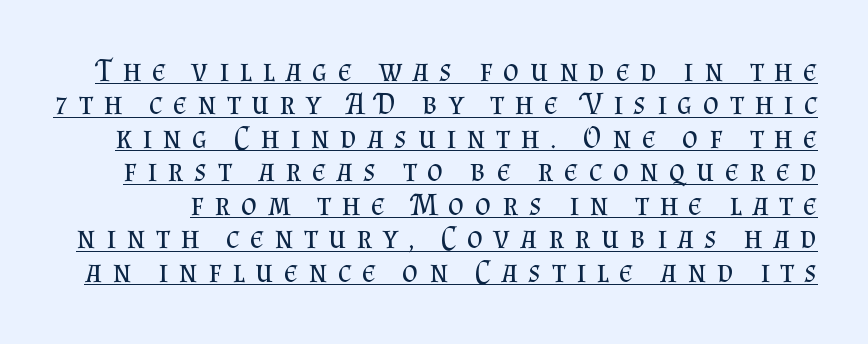
The rendering uses natural spacing where letterforms have individual widths. This sample uses expanded letter spacing, leaving extra air between glyphs. The font family rendered here belongs to the serif group. The lettering holds an erect, upright posture throughout. The characters are drawn with everyday or finer stroke widths. Vertical spacing — tight.
